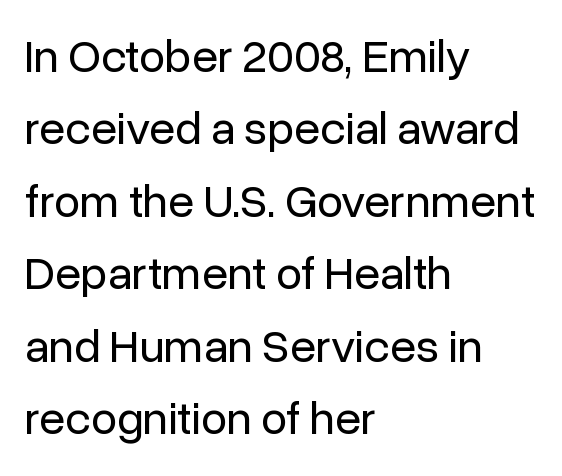
Q: Is the text bold? A: No.
Q: Is the text italic (slanted)? A: No, it is upright.
Q: Is the typeface a serif or a sans-serif typeface? A: Sans-serif.
Q: Is the text underlined? A: No.
Q: How is the paragraph aligned? A: Left-aligned.
Q: Is the spacing between letters normal or unusually wide? A: Normal.
Q: Is the spacing between lines tight, normal or loose? A: Normal.
Q: Width (condensed, normal, or wide)? A: Normal.
Q: Stroke contrast? A: Low.
Q: x-height? A: Medium.
Q: Monospaced? A: No.
